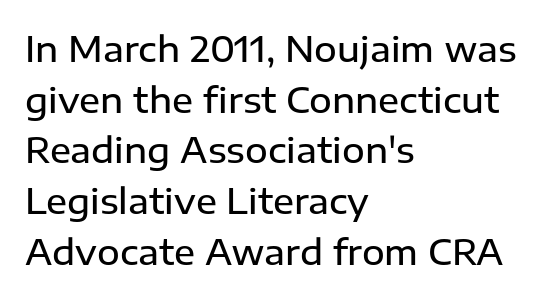
The glyphs in this specimen are sans serif. Ordinary non-slanted type is in use. Clear beneath every line of the passage. This sample has the flowing, uneven cadence of proportional lettering. The horizontal fit of the characters is conventional and even.
